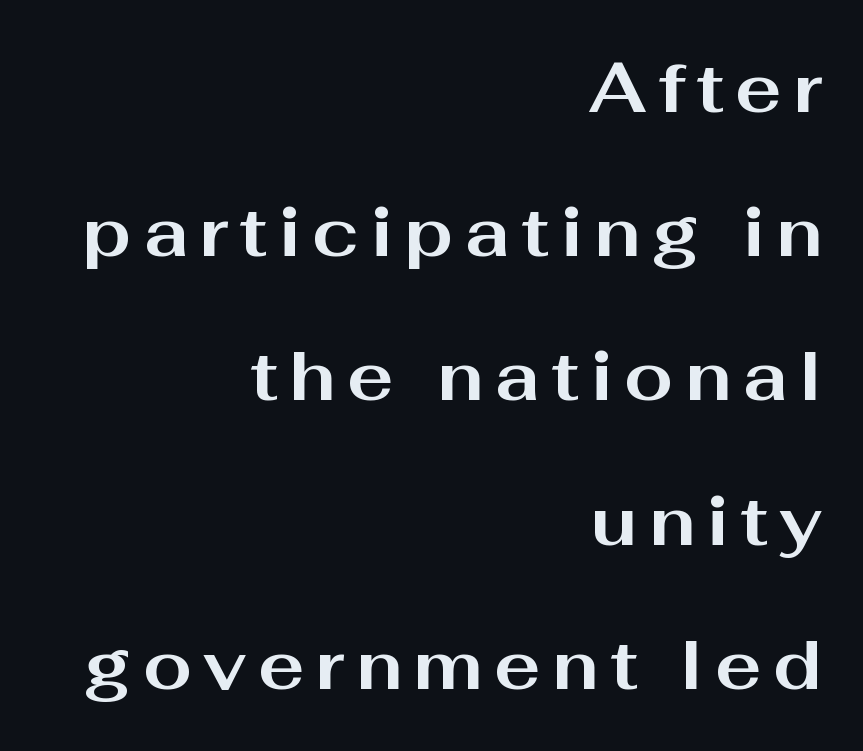
The image shows 70 px bold, wide sans-serif type, upright; set right-aligned, loose line spacing (2.06x), not underlined; medium stroke contrast and a medium x-height.
